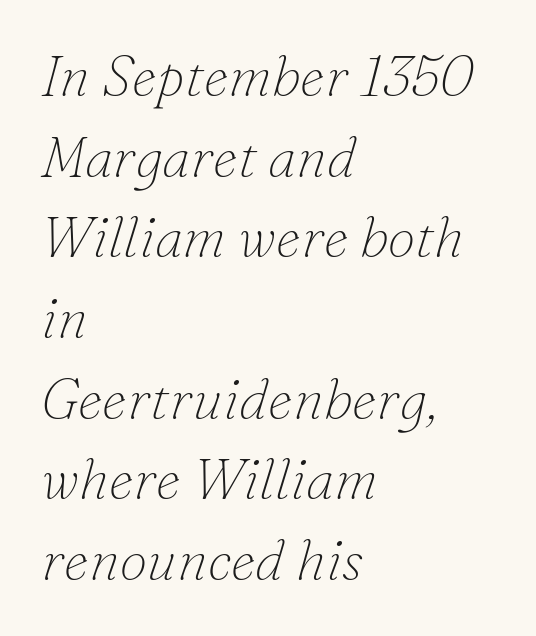
{"serif": "yes", "italic": "yes", "lean": "right", "slant_degrees": 16, "bold": "no", "weight": "thin", "width": "normal", "stroke_contrast": "low", "x_height": "small", "monospaced": "no", "underline": "no", "align": "left", "line_spacing": "normal", "line_spacing_ratio": 1.44, "letter_spacing": "normal", "letter_spacing_em": 0.0, "glyph_px": 56}
